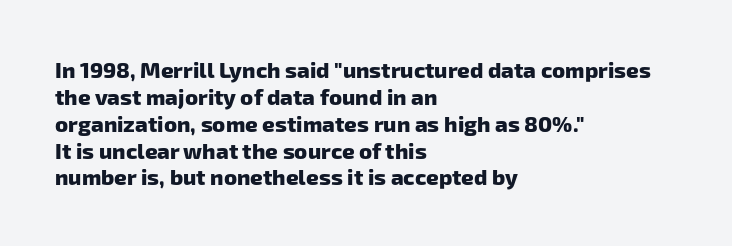
Q: Is the text bold? A: Yes.
Q: Is the text underlined? A: No.
Q: How is the paragraph aligned? A: Left-aligned.
Q: Is the spacing between letters normal or unusually wide? A: Normal.
